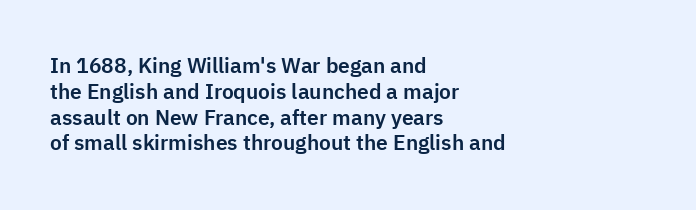
{"italic": "no", "underline": "no", "align": "left", "line_spacing_ratio": 1.23, "letter_spacing": "normal", "letter_spacing_em": 0.0, "glyph_px": 21}
